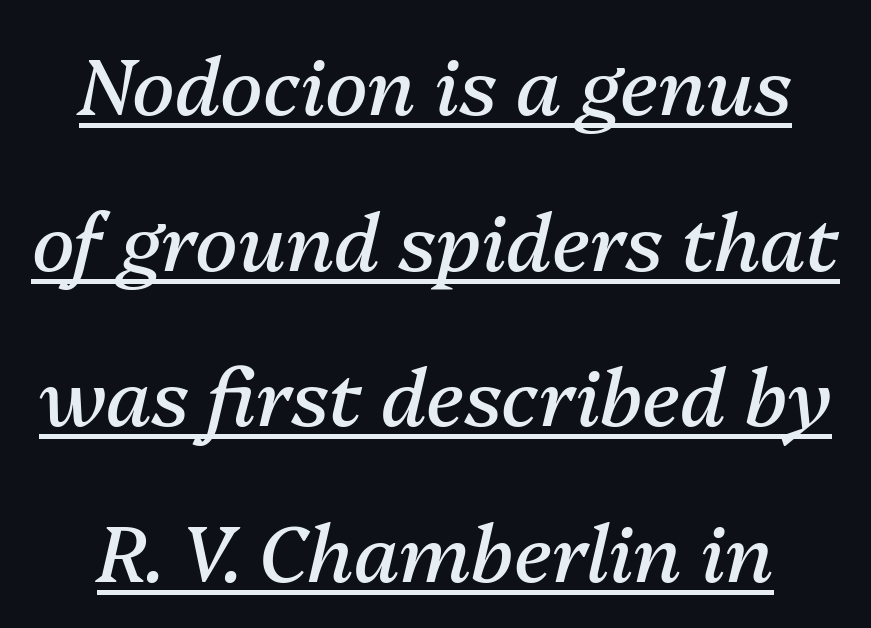
Q: Is the text bold? A: No.
Q: Is the text italic (slanted)? A: Yes, it leans right by about 13 degrees.
Q: Is the text underlined? A: Yes.
Q: Is the spacing between letters normal or unusually wide? A: Normal.
Q: Is the spacing between lines tight, normal or loose? A: Loose.
Q: Width (condensed, normal, or wide)? A: Normal.
Q: Stroke contrast? A: Medium.
Q: x-height? A: Medium.
Q: Monospaced? A: No.
